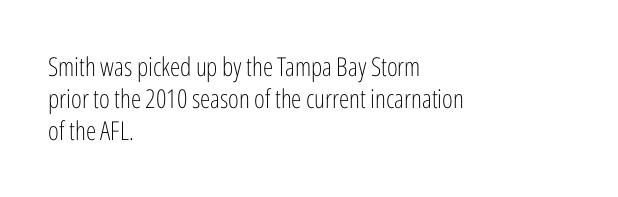
The image shows 26 px text type, upright; set left-aligned, line spacing 1.24x, normal letter spacing, not underlined.
